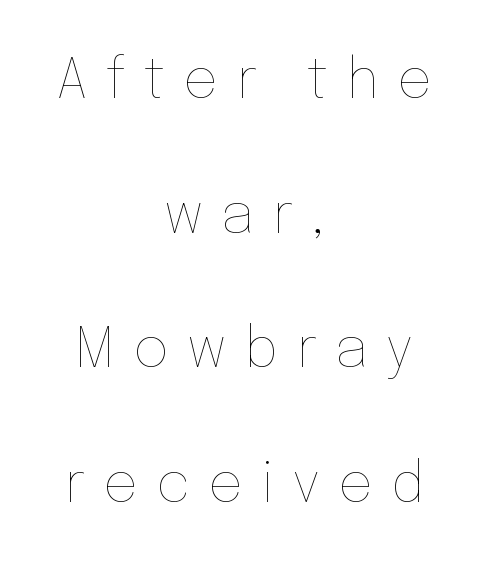
Q: Is the text bold? A: No.
Q: Is the text italic (slanted)? A: No, it is upright.
Q: Is the text underlined? A: No.
Q: How is the paragraph aligned? A: Centered.
Q: Is the spacing between letters normal or unusually wide? A: Unusually wide.
Q: Is the spacing between lines tight, normal or loose? A: Loose.
Q: Width (condensed, normal, or wide)? A: Normal.
Q: Stroke contrast? A: Low.
Q: x-height? A: Medium.
Q: Monospaced? A: No.
